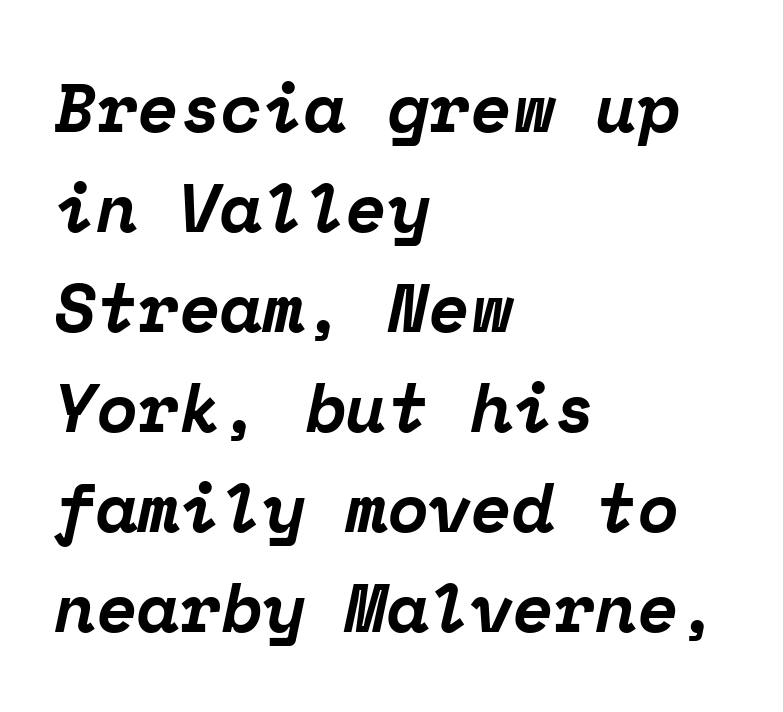
The image shows 68 px bold serif type, italic (leaning right), monospaced; set left-aligned, normal line spacing (1.47x), normal letter spacing, not underlined; low stroke contrast and a medium x-height.
